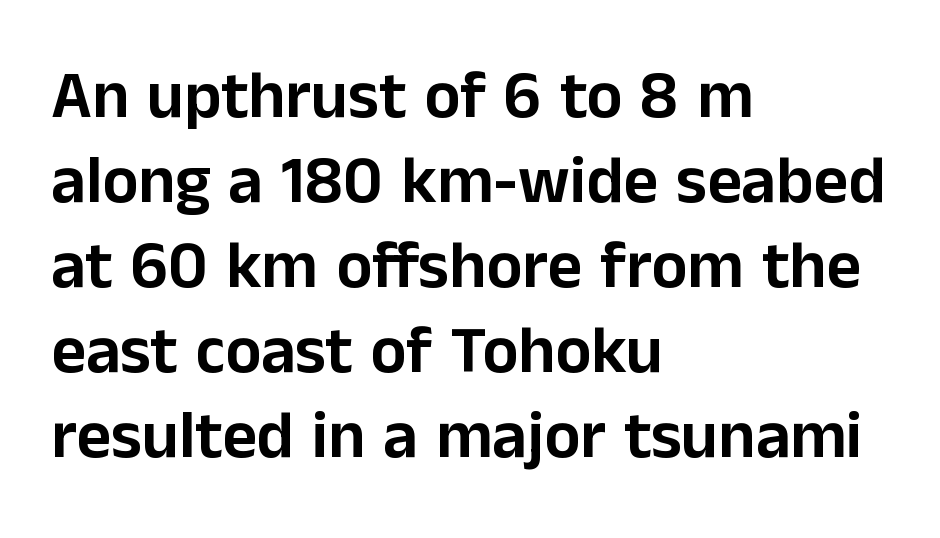
Q: Is the text italic (slanted)? A: No, it is upright.
Q: Is the typeface a serif or a sans-serif typeface? A: Sans-serif.
Q: Is the text underlined? A: No.
Q: How is the paragraph aligned? A: Left-aligned.
Q: Is the spacing between letters normal or unusually wide? A: Normal.
Q: Is the spacing between lines tight, normal or loose? A: Normal.
Q: Width (condensed, normal, or wide)? A: Normal.
Q: Stroke contrast? A: Low.
Q: x-height? A: Medium.
Q: Monospaced? A: No.
